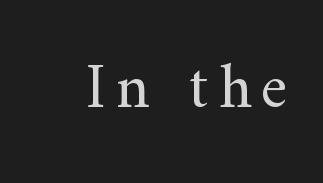
The image shows 64 px regular-weight serif type, upright; set not underlined; medium stroke contrast and a small x-height.
